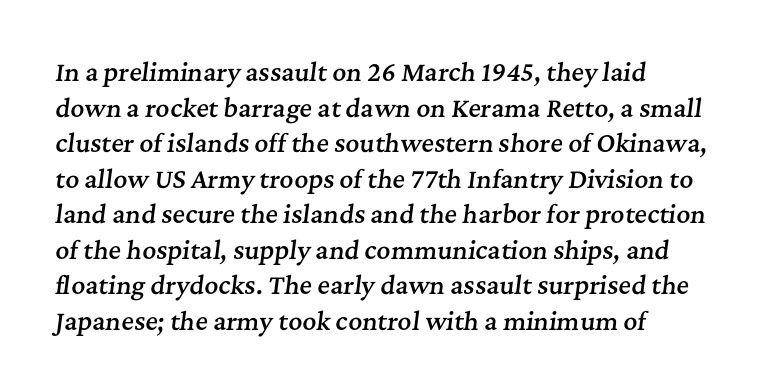
{"italic": "yes", "lean": "right", "slant_degrees": 7, "bold": "semi", "underline": "no", "line_spacing": "normal", "line_spacing_ratio": 1.48, "letter_spacing": "normal", "letter_spacing_em": 0.0, "glyph_px": 24}
